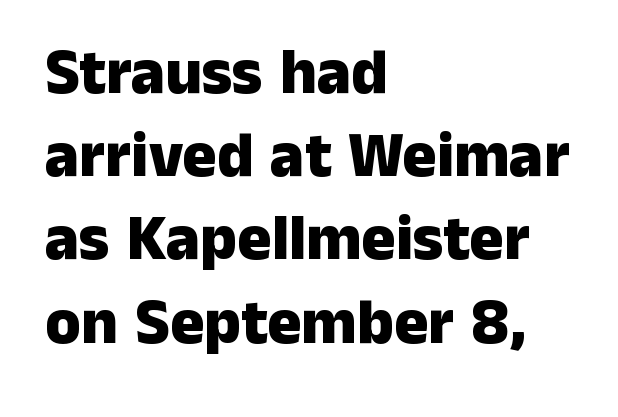
Q: Is the text bold? A: Yes.
Q: Is the text italic (slanted)? A: No, it is upright.
Q: Is the typeface a serif or a sans-serif typeface? A: Sans-serif.
Q: Is the text underlined? A: No.
Q: How is the paragraph aligned? A: Left-aligned.
Q: Is the spacing between letters normal or unusually wide? A: Normal.
Q: Is the spacing between lines tight, normal or loose? A: Normal.
Q: Width (condensed, normal, or wide)? A: Normal.
Q: Stroke contrast? A: Low.
Q: x-height? A: Medium.
Q: Monospaced? A: No.
